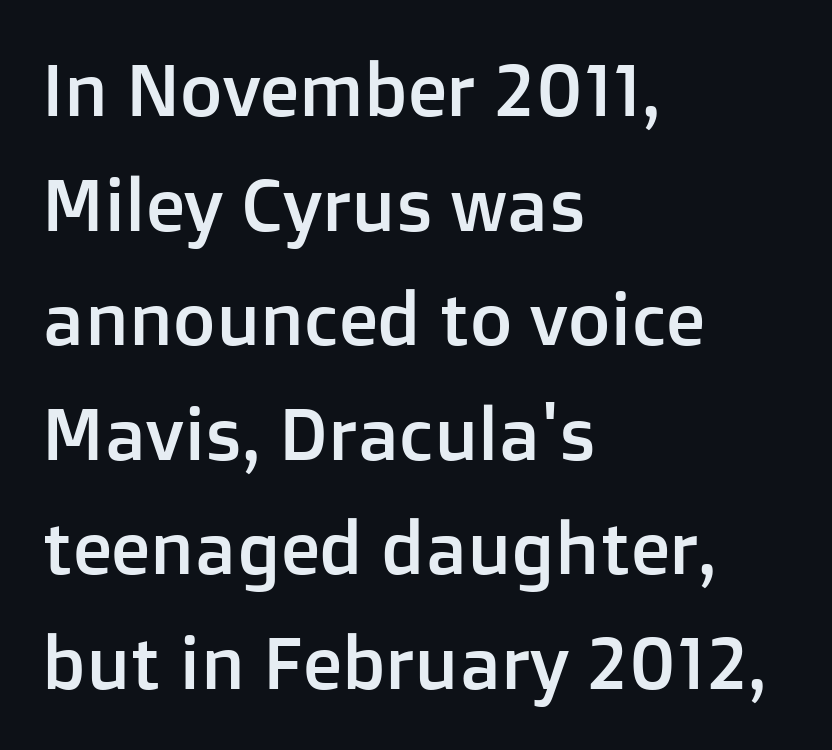
The designer left line spacing at the default. All the whitespace from short lines collects on the right. The horizontal fit of the characters is conventional and even. Unlike italic type, these characters show no tilt at all.
